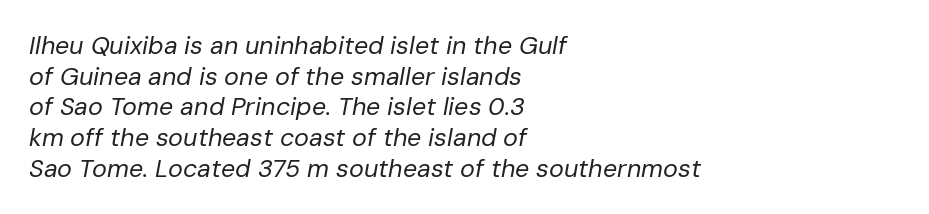
The image shows 25 px text type, italic (leaning right); set left-aligned, line spacing 1.23x, normal letter spacing, not underlined.
